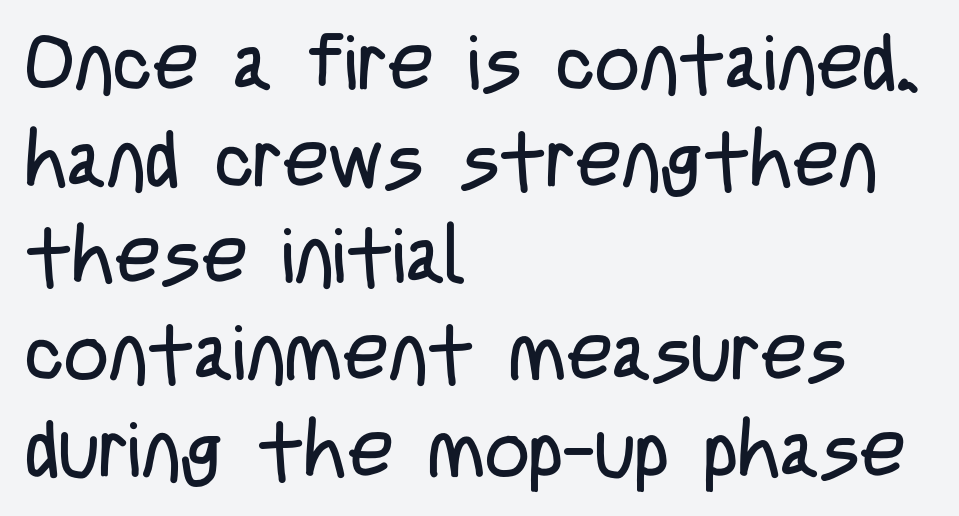
{"serif": "no", "italic": "no", "bold": "no", "weight": "regular", "width": "condensed", "stroke_contrast": "low", "x_height": "large", "monospaced": "no", "underline": "no", "align": "left", "line_spacing_ratio": 1.24, "letter_spacing": "normal", "letter_spacing_em": 0.0, "glyph_px": 78}
